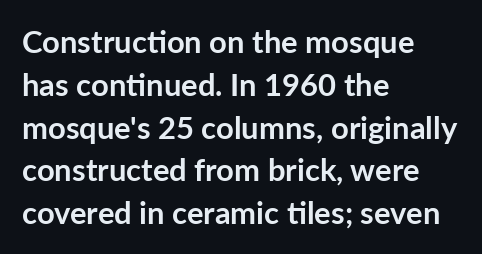
{"serif": "no", "italic": "no", "bold": "yes", "weight": "semibold", "width": "normal", "stroke_contrast": "low", "x_height": "medium", "monospaced": "no", "underline": "no", "align": "left", "line_spacing": "normal", "line_spacing_ratio": 1.38, "letter_spacing": "normal", "letter_spacing_em": 0.0, "glyph_px": 31}
